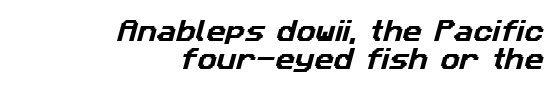
The image shows 24 px text type; set right-aligned, tight line spacing (1.15x), normal letter spacing, not underlined.
